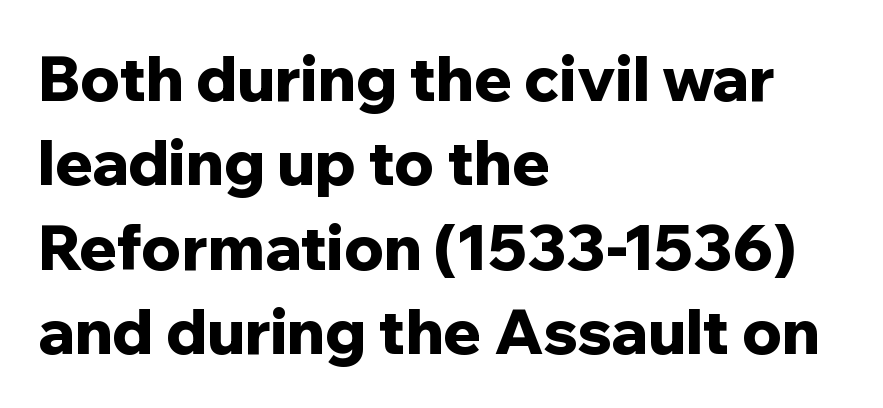
Q: Is the text bold? A: Yes.
Q: Is the text italic (slanted)? A: No, it is upright.
Q: Is the typeface a serif or a sans-serif typeface? A: Sans-serif.
Q: Is the text underlined? A: No.
Q: How is the paragraph aligned? A: Left-aligned.
Q: Is the spacing between letters normal or unusually wide? A: Normal.
Q: Is the spacing between lines tight, normal or loose? A: Normal.
Q: Width (condensed, normal, or wide)? A: Normal.
Q: Stroke contrast? A: Low.
Q: x-height? A: Medium.
Q: Monospaced? A: No.
